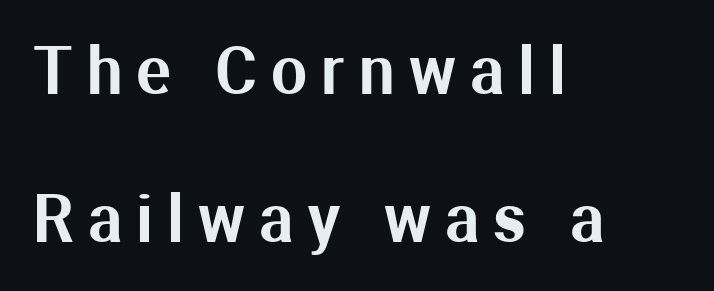
The image shows 64 px sans-serif type, upright; set left-aligned, loose line spacing (2.32x), unusually wide letter spacing (+0.22 em), not underlined; medium stroke contrast and a medium x-height.
